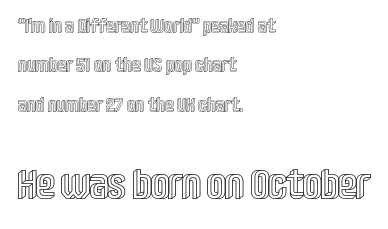
{"italic": "no", "width": "condensed", "x_height": "large", "monospaced": "no", "underline": "no", "align": "left", "line_spacing": "loose", "line_spacing_ratio": 1.97, "letter_spacing": "normal", "letter_spacing_em": 0.0, "larger_block": "second", "size_ratio": 2.05, "glyph_px": 41}
